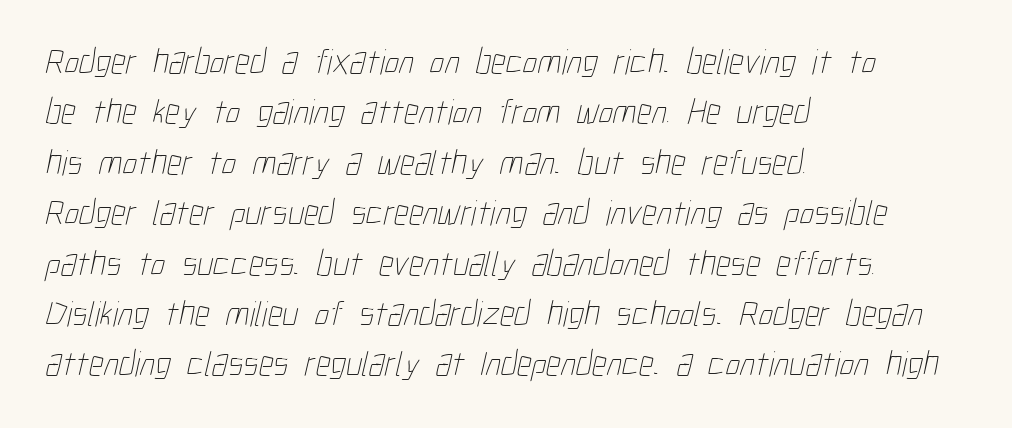
Q: Is the text bold? A: No.
Q: Is the text underlined? A: No.
Q: How is the paragraph aligned? A: Left-aligned.
Q: Is the spacing between letters normal or unusually wide? A: Normal.
Q: Is the spacing between lines tight, normal or loose? A: Normal.
Q: Width (condensed, normal, or wide)? A: Condensed.
Q: Stroke contrast? A: Low.
Q: x-height? A: Medium.
Q: Monospaced? A: No.
